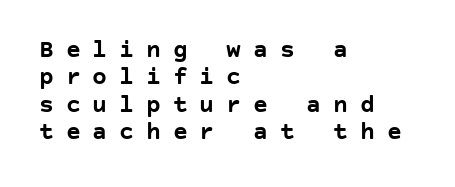
The image shows 25 px bold type, upright; set left-aligned, tight line spacing (1.1x), unusually wide letter spacing (+0.47 em), not underlined.
